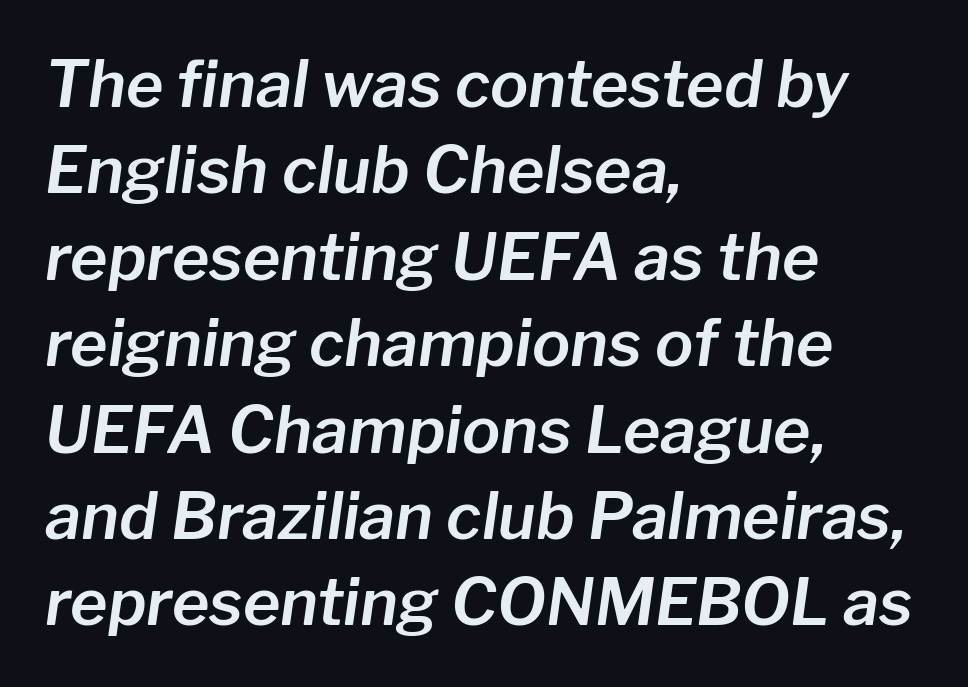
{"italic": "yes", "lean": "right", "slant_degrees": 8, "width": "normal", "stroke_contrast": "low", "x_height": "medium", "monospaced": "no", "underline": "no", "align": "left", "line_spacing": "normal", "line_spacing_ratio": 1.35, "letter_spacing": "normal", "letter_spacing_em": 0.0, "glyph_px": 64}
